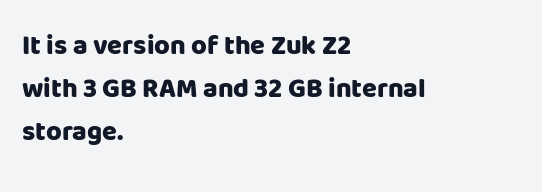
The image shows 27 px bold type, upright; set left-aligned, normal line spacing (1.6x), normal letter spacing, not underlined.
